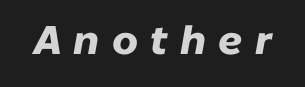
Q: Is the text bold? A: Yes.
Q: Is the text italic (slanted)? A: Yes, it leans right by about 10 degrees.
Q: Is the text underlined? A: No.
Q: Is the spacing between letters normal or unusually wide? A: Unusually wide.
Q: Width (condensed, normal, or wide)? A: Normal.
Q: Stroke contrast? A: Low.
Q: x-height? A: Medium.
Q: Monospaced? A: No.
